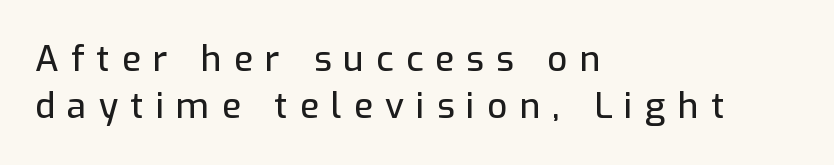
{"serif": "no", "italic": "no", "width": "normal", "stroke_contrast": "low", "x_height": "medium", "monospaced": "no", "underline": "no", "align": "left", "line_spacing": "normal", "line_spacing_ratio": 1.33, "letter_spacing": "wide", "letter_spacing_em": 0.35, "glyph_px": 35}
